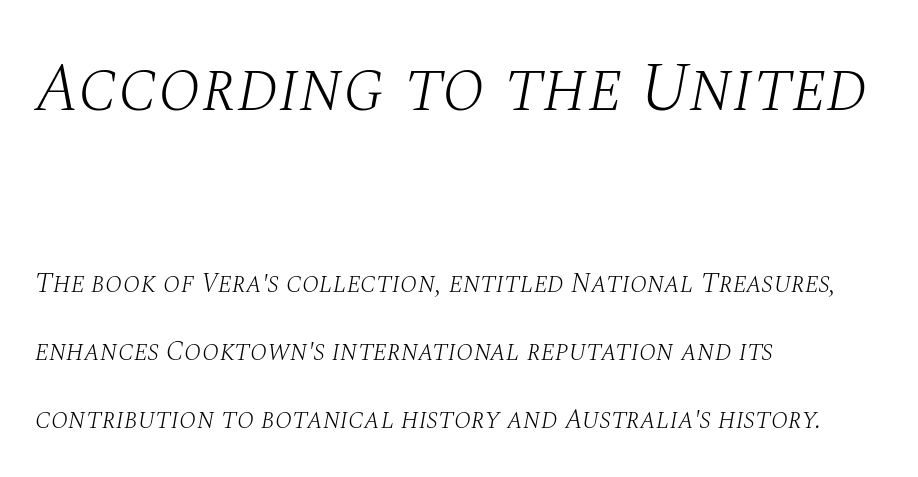
Q: Is the text bold? A: No.
Q: Is the text italic (slanted)? A: Yes, it leans right by about 10 degrees.
Q: Is the typeface a serif or a sans-serif typeface? A: Serif.
Q: Is the text underlined? A: No.
Q: How is the paragraph aligned? A: Left-aligned.
Q: Is the spacing between letters normal or unusually wide? A: Normal.
Q: Is the spacing between lines tight, normal or loose? A: Loose.
Q: Which block of text is set in a larger size, the first (top) or the second (bottom)? A: The first (top) one.
Q: Width (condensed, normal, or wide)? A: Normal.
Q: Stroke contrast? A: Medium.
Q: x-height? A: Large.
Q: Monospaced? A: No.
